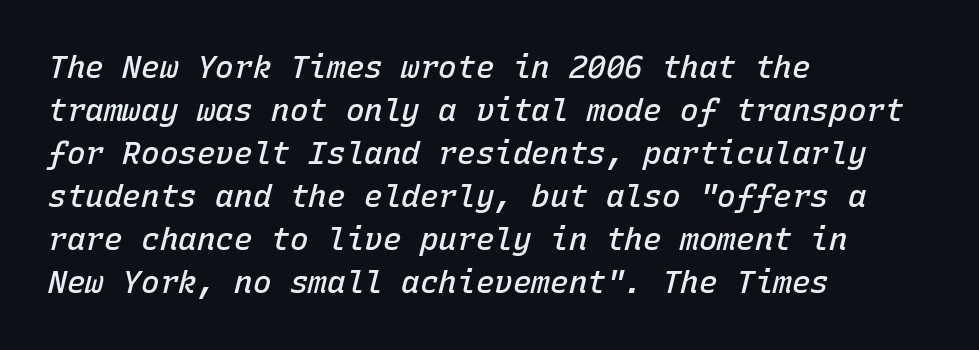
How heavy is the stroke? Medium-heavy — a semibold, shy of bold. Think of a typewriter: that constant character pitch is what you see here. Check the space under the baseline: it is left empty. Evenly set lines give the paragraph a standard silhouette.
